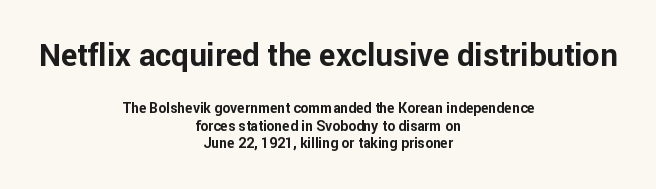
Q: Is the text bold? A: Yes.
Q: Is the text italic (slanted)? A: No, it is upright.
Q: Is the typeface a serif or a sans-serif typeface? A: Sans-serif.
Q: Is the text underlined? A: No.
Q: How is the paragraph aligned? A: Centered.
Q: Is the spacing between letters normal or unusually wide? A: Normal.
Q: Which block of text is set in a larger size, the first (top) or the second (bottom)? A: The first (top) one.
Q: Width (condensed, normal, or wide)? A: Normal.
Q: Stroke contrast? A: Low.
Q: x-height? A: Medium.
Q: Monospaced? A: No.
